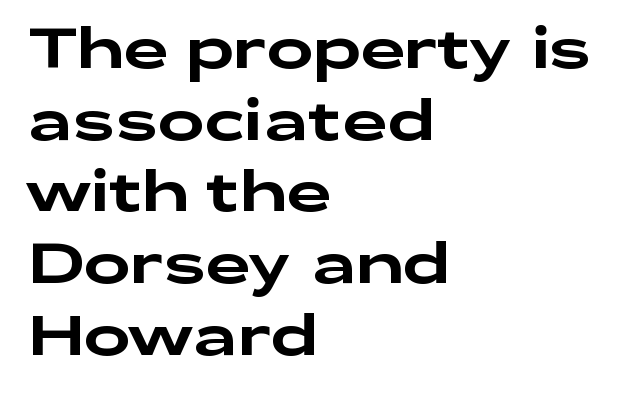
The block of text has a typical density, with ordinary space between rows. A sans-serif font was chosen for this passage. Reading down the block, your eye returns to a fixed left position each line. A typesetter would call this zero additional tracking. Note the varied advance widths — an 'i' is clearly narrower than an 'm'. The lettering holds an erect, upright posture throughout.
